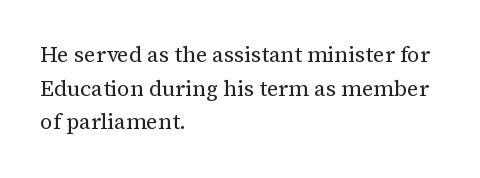
The image shows 22 px text type, upright; set left-aligned, normal line spacing (1.53x), normal letter spacing, not underlined.
